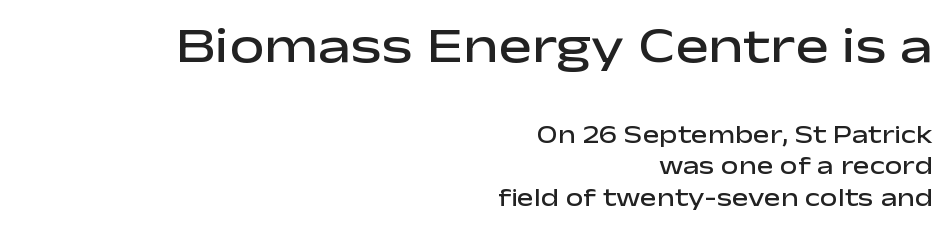
Notice how the passage keeps a crisp vertical edge on the right only. Note the varied advance widths — an 'i' is clearly narrower than an 'm'. Two sizes are in play, and the larger belongs to the first block. Clear beneath every line of the passage.
